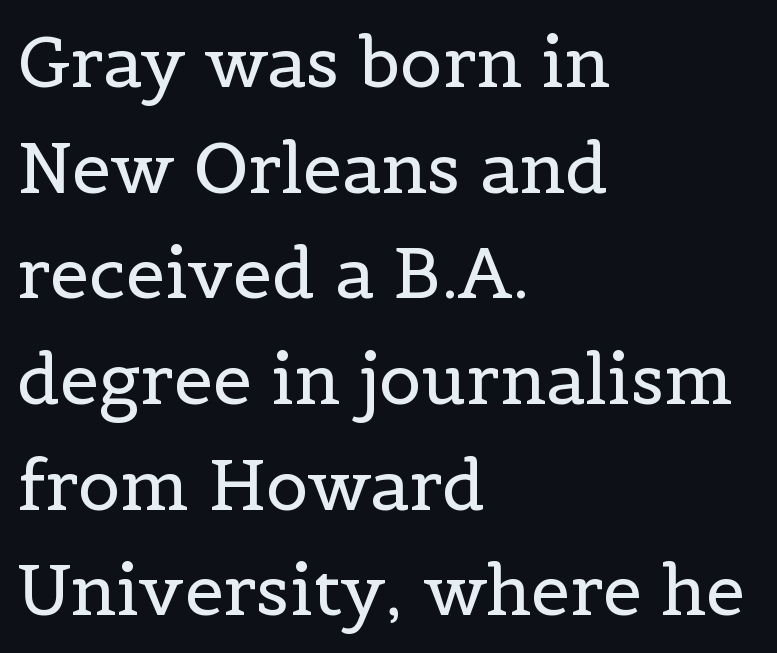
The image shows 70 px regular-weight serif type, upright; set left-aligned, normal line spacing (1.51x), normal letter spacing, not underlined; a medium x-height.
